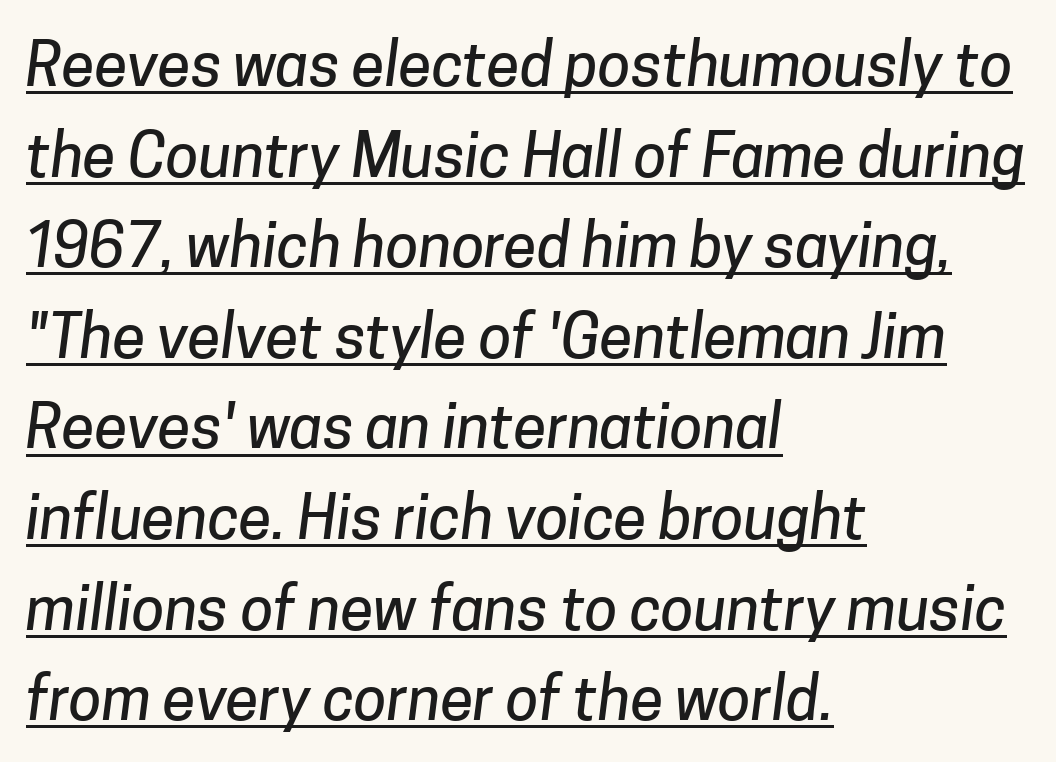
Q: Is the typeface a serif or a sans-serif typeface? A: Sans-serif.
Q: Is the text underlined? A: Yes.
Q: How is the paragraph aligned? A: Left-aligned.
Q: Is the spacing between letters normal or unusually wide? A: Normal.
Q: Is the spacing between lines tight, normal or loose? A: Normal.
Q: Width (condensed, normal, or wide)? A: Normal.
Q: Stroke contrast? A: Low.
Q: x-height? A: Medium.
Q: Monospaced? A: No.
